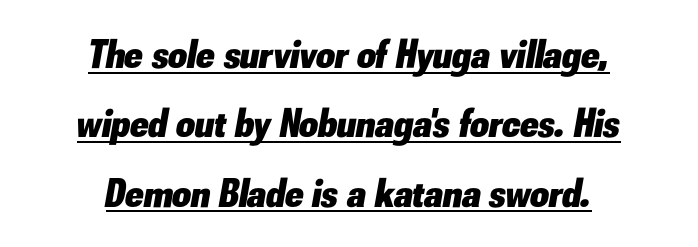
Q: Is the text bold? A: Yes.
Q: Is the text italic (slanted)? A: Yes, it leans right by about 10 degrees.
Q: Is the text underlined? A: Yes.
Q: How is the paragraph aligned? A: Centered.
Q: Is the spacing between letters normal or unusually wide? A: Normal.
Q: Is the spacing between lines tight, normal or loose? A: Normal.
Q: Width (condensed, normal, or wide)? A: Normal.
Q: Stroke contrast? A: Low.
Q: x-height? A: Small.
Q: Monospaced? A: No.
